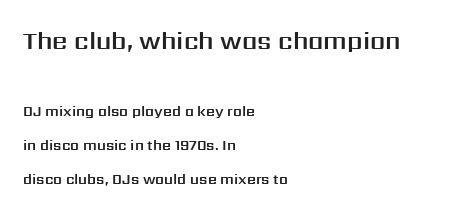
Q: Is the text italic (slanted)? A: No, it is upright.
Q: Is the text underlined? A: No.
Q: How is the paragraph aligned? A: Left-aligned.
Q: Is the spacing between letters normal or unusually wide? A: Normal.
Q: Is the spacing between lines tight, normal or loose? A: Loose.
Q: Which block of text is set in a larger size, the first (top) or the second (bottom)? A: The first (top) one.
